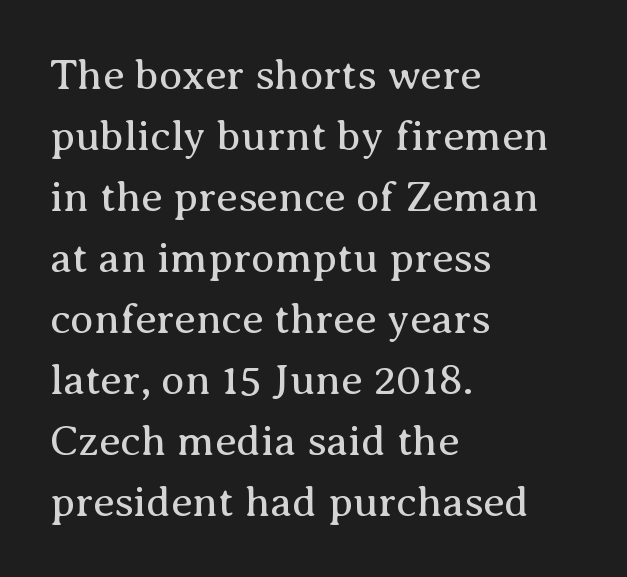
{"serif": "yes", "italic": "no", "bold": "no", "weight": "regular", "width": "normal", "stroke_contrast": "medium", "x_height": "medium", "monospaced": "no", "underline": "no", "align": "left", "line_spacing": "normal", "line_spacing_ratio": 1.42, "letter_spacing": "normal", "letter_spacing_em": 0.0, "glyph_px": 43}
